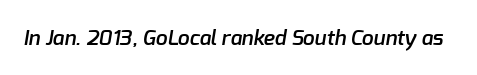
Q: Is the text bold? A: Semi-bold.
Q: Is the text underlined? A: No.
Q: Is the spacing between letters normal or unusually wide? A: Normal.
